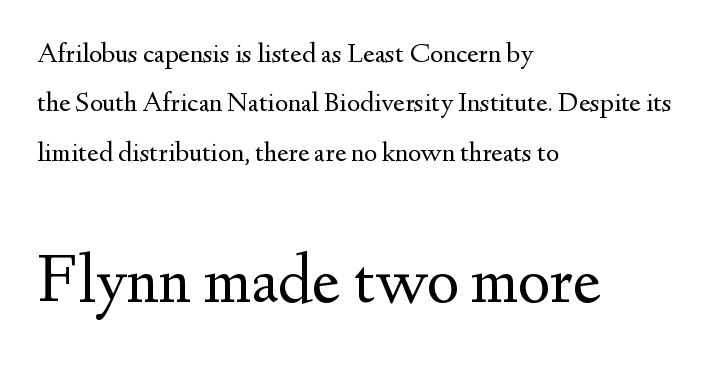
Reading down the block, your eye returns to a fixed left position each line. Typesetter's note — lower block bumped up in size, upper block left smaller. To sum up the face: it has serifs. You can tell it's not italic because the verticals are truly vertical. Is this a heavy cut? Hardly; it is regular or lighter.
